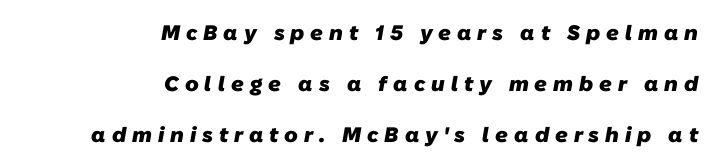
Q: Is the text bold? A: Yes.
Q: Is the text underlined? A: No.
Q: How is the paragraph aligned? A: Right-aligned.
Q: Is the spacing between letters normal or unusually wide? A: Unusually wide.
Q: Is the spacing between lines tight, normal or loose? A: Loose.
